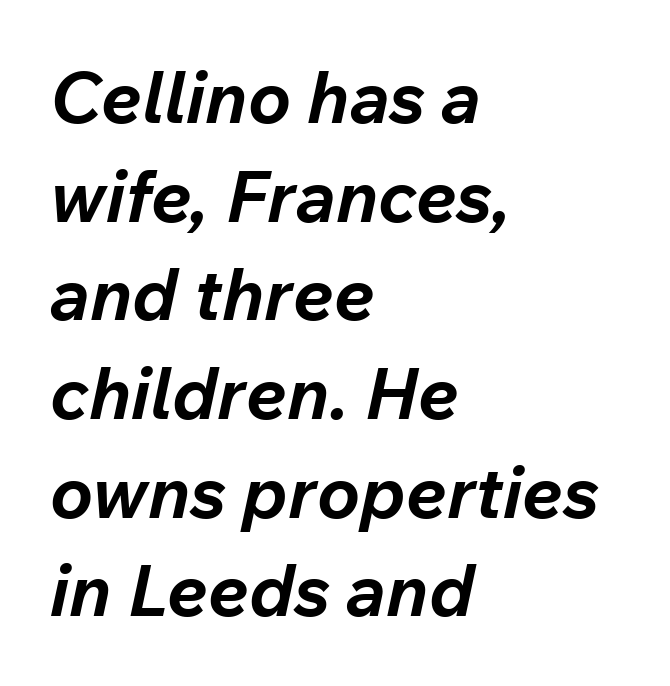
The image shows 72 px bold type, italic (leaning right); set left-aligned, normal line spacing (1.37x), normal letter spacing, not underlined; low stroke contrast and a medium x-height.
